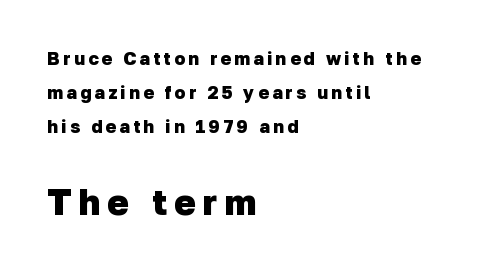
{"serif": "no", "bold": "yes", "weight": "heavy", "width": "normal", "stroke_contrast": "low", "x_height": "medium", "monospaced": "no", "underline": "no", "align": "left", "line_spacing_ratio": 1.88, "larger_block": "second", "size_ratio": 2.06, "glyph_px": 37}
